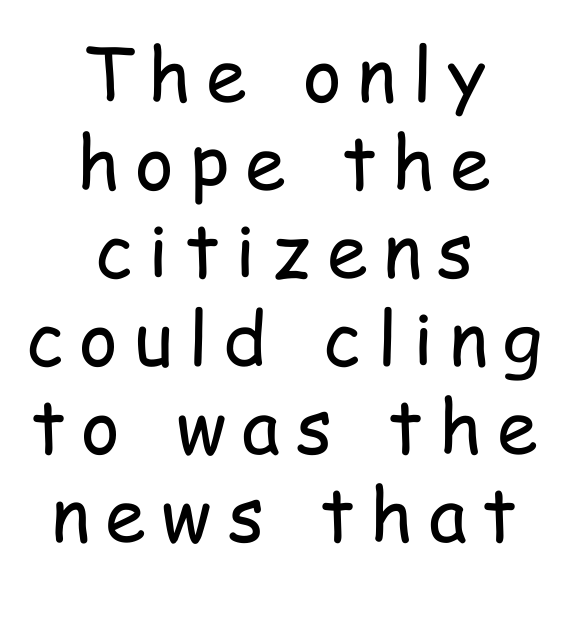
Ordinary non-slanted type is in use. Tracking value appears strongly positive — letters spread wide. Is this a heavy cut? Hardly; it is regular or lighter. Note the varied advance widths — an 'i' is clearly narrower than an 'm'.
